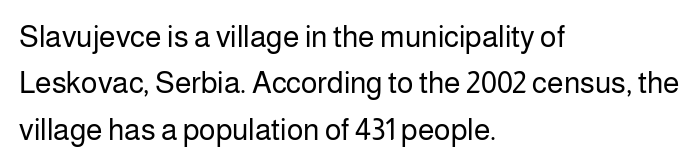
Q: Is the text bold? A: No.
Q: Is the text italic (slanted)? A: No, it is upright.
Q: Is the typeface a serif or a sans-serif typeface? A: Sans-serif.
Q: Is the text underlined? A: No.
Q: How is the paragraph aligned? A: Left-aligned.
Q: Is the spacing between letters normal or unusually wide? A: Normal.
Q: Is the spacing between lines tight, normal or loose? A: Normal.
Q: Width (condensed, normal, or wide)? A: Normal.
Q: Stroke contrast? A: Low.
Q: x-height? A: Medium.
Q: Monospaced? A: No.
